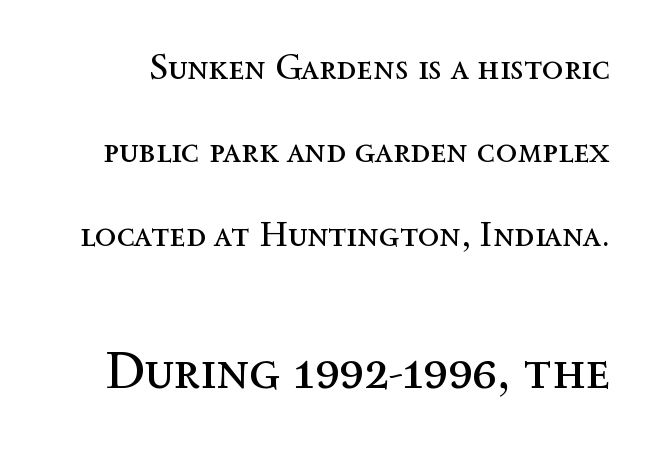
Q: Is the text bold? A: No.
Q: Is the text italic (slanted)? A: No, it is upright.
Q: Is the text underlined? A: No.
Q: Is the spacing between letters normal or unusually wide? A: Normal.
Q: Is the spacing between lines tight, normal or loose? A: Loose.
Q: Which block of text is set in a larger size, the first (top) or the second (bottom)? A: The second (bottom) one.
Q: Width (condensed, normal, or wide)? A: Normal.
Q: x-height? A: Medium.
Q: Monospaced? A: No.
